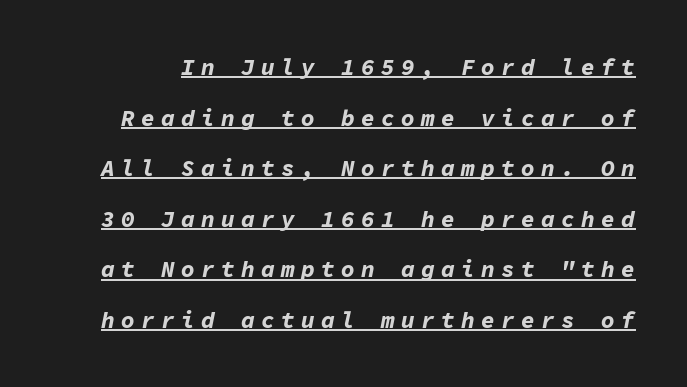
The image shows 23 px bold type, italic (leaning right); set loose line spacing (2.2x), unusually wide letter spacing (+0.27 em), underlined.
